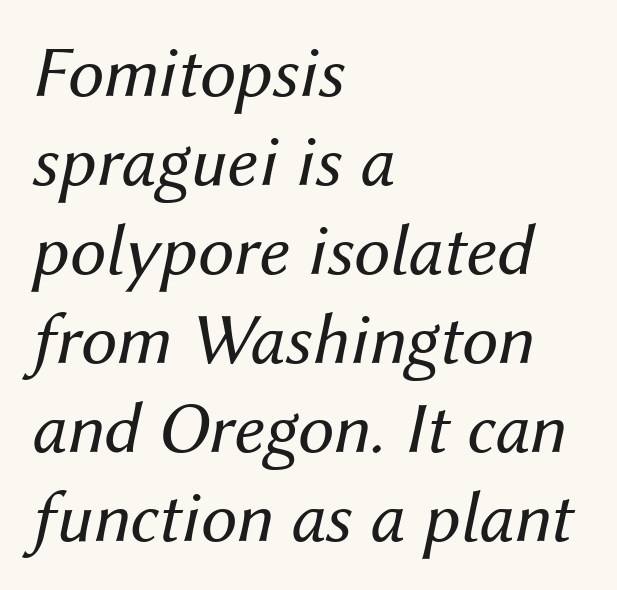
The image shows 73 px regular-weight type, italic (leaning right); set left-aligned, line spacing 1.22x, normal letter spacing, not underlined; medium stroke contrast and a medium x-height.
